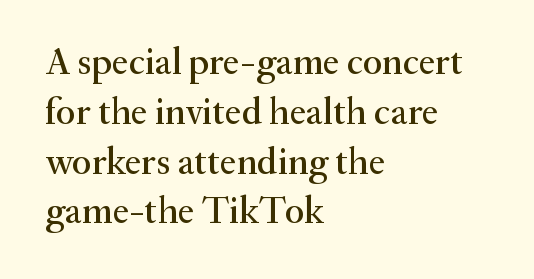
Q: Is the text italic (slanted)? A: No, it is upright.
Q: Is the typeface a serif or a sans-serif typeface? A: Serif.
Q: Is the text underlined? A: No.
Q: How is the paragraph aligned? A: Left-aligned.
Q: Is the spacing between letters normal or unusually wide? A: Normal.
Q: Is the spacing between lines tight, normal or loose? A: Normal.
Q: Width (condensed, normal, or wide)? A: Normal.
Q: Stroke contrast? A: Medium.
Q: x-height? A: Small.
Q: Monospaced? A: No.
